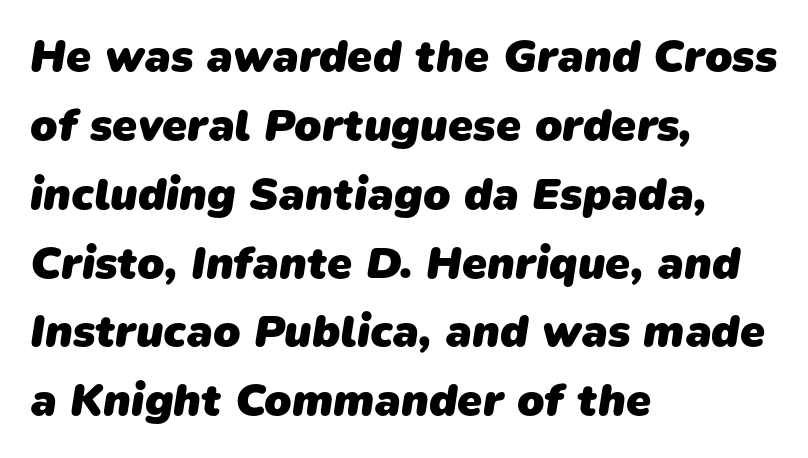
The image shows 45 px heavy sans-serif type; set left-aligned, normal line spacing (1.53x), normal letter spacing, not underlined; low stroke contrast and a medium x-height.
